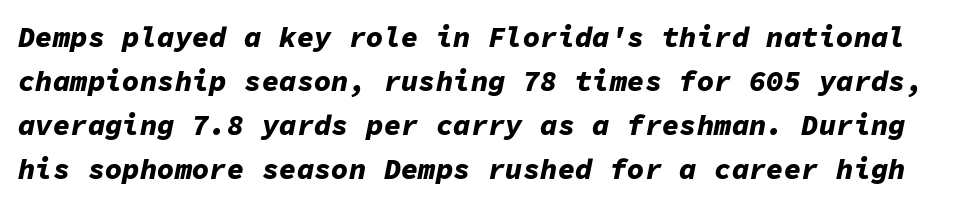
The image shows 29 px bold type, italic (leaning right), monospaced; set normal line spacing (1.52x), normal letter spacing, not underlined; low stroke contrast and a medium x-height.
